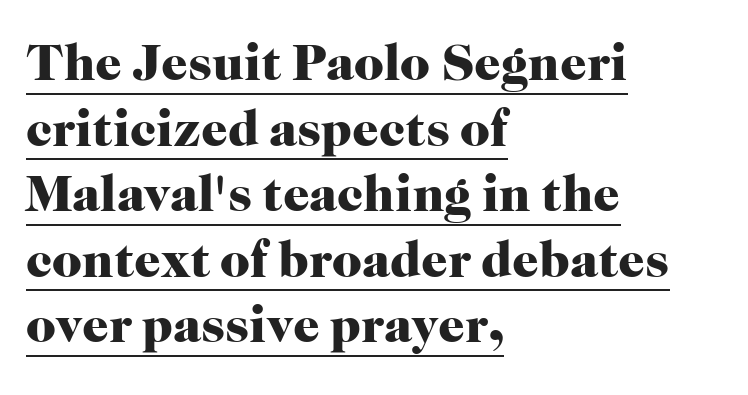
When letters stand straight like this, we call the style roman or upright. Each word holds together tightly as a unit, with standard inter-letter gaps. Looks like someone drew a line under every word here. Serifs: yes, visible at the terminals of the letterforms.
